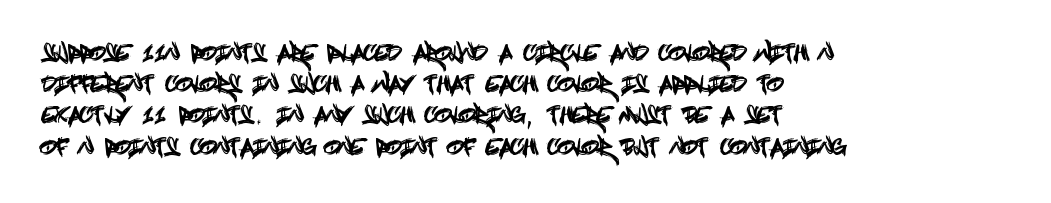
{"underline": "no", "align": "left", "line_spacing": "normal", "line_spacing_ratio": 1.42, "letter_spacing": "normal", "letter_spacing_em": 0.0, "glyph_px": 22}
